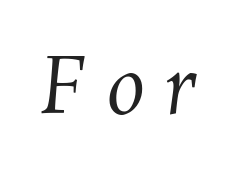
{"bold": "no", "weight": "regular", "width": "normal", "stroke_contrast": "medium", "x_height": "medium", "monospaced": "no", "underline": "no", "letter_spacing": "wide", "letter_spacing_em": 0.25, "glyph_px": 78}
